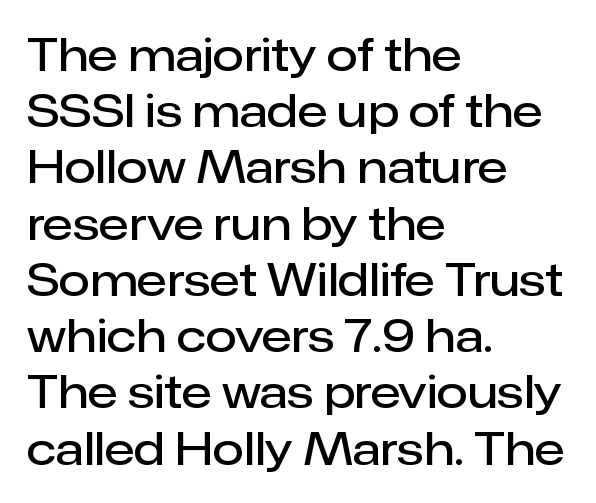
{"serif": "no", "italic": "no", "bold": "semi", "weight": "semibold", "width": "normal", "stroke_contrast": "low", "x_height": "medium", "monospaced": "no", "underline": "no", "align": "left", "line_spacing": "normal", "line_spacing_ratio": 1.25, "letter_spacing": "normal", "letter_spacing_em": 0.0, "glyph_px": 45}
